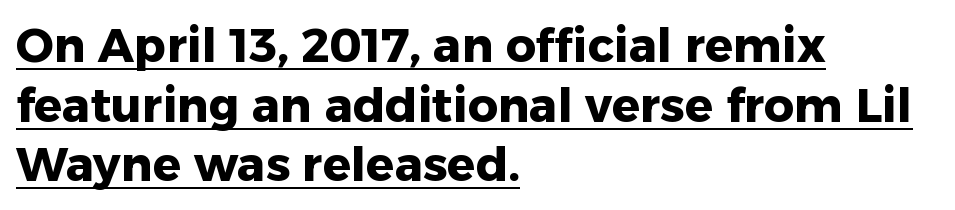
Q: Is the text bold? A: Yes.
Q: Is the text italic (slanted)? A: No, it is upright.
Q: Is the typeface a serif or a sans-serif typeface? A: Sans-serif.
Q: Is the text underlined? A: Yes.
Q: How is the paragraph aligned? A: Left-aligned.
Q: Is the spacing between letters normal or unusually wide? A: Normal.
Q: Is the spacing between lines tight, normal or loose? A: Normal.
Q: Width (condensed, normal, or wide)? A: Normal.
Q: Stroke contrast? A: Low.
Q: x-height? A: Medium.
Q: Monospaced? A: No.
